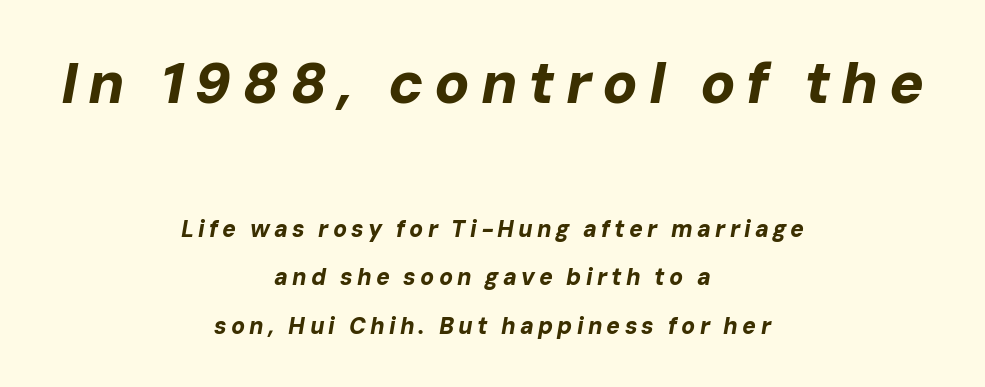
Heft: maximum for text — a bold. You could not count columns in this text — the font is proportionally spaced. A typesetter would call this leading open, well beyond the default. The specimen omits any rule beneath the text block's lines.
